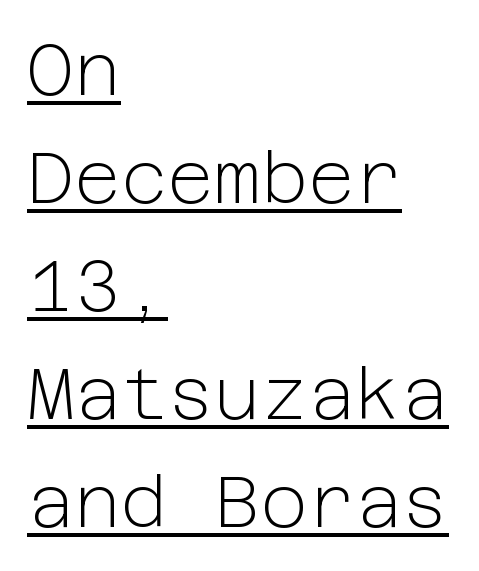
Observe the ordinary spacing: letters are neighbours, not strangers. Honestly, the row spacing looks completely unremarkable. A typographer would call this underscored text. The rag falls on the right side of this text block. The letters look calm and open, with moderate or lighter stems.
